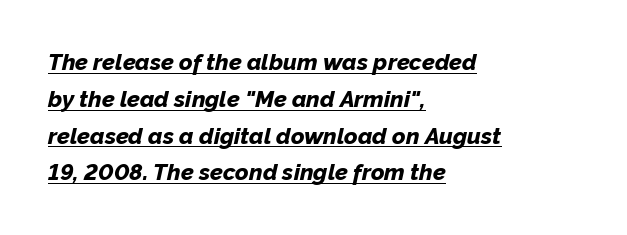
The image shows 23 px bold type, italic (leaning right); set left-aligned, normal line spacing (1.6x), normal letter spacing, underlined.
